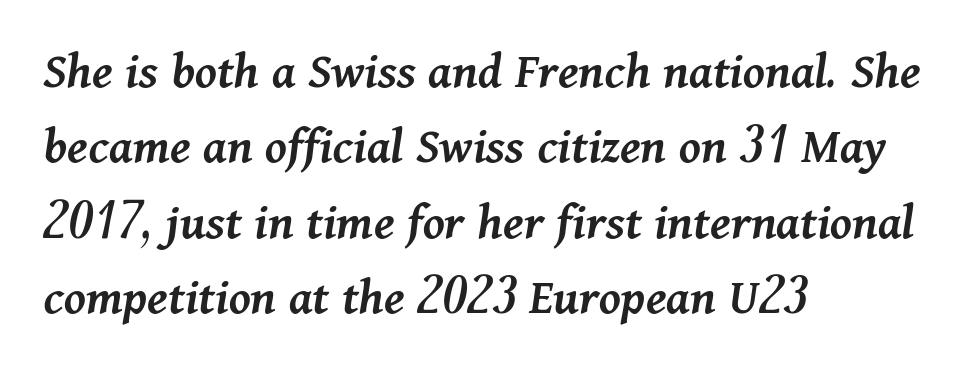
The rows are spaced the way most documents space them. Where is the straight margin? On the left. There is no visible air inserted between adjacent glyphs. Slanted lettering throughout. You could not count columns in this text — the font is proportionally spaced.
